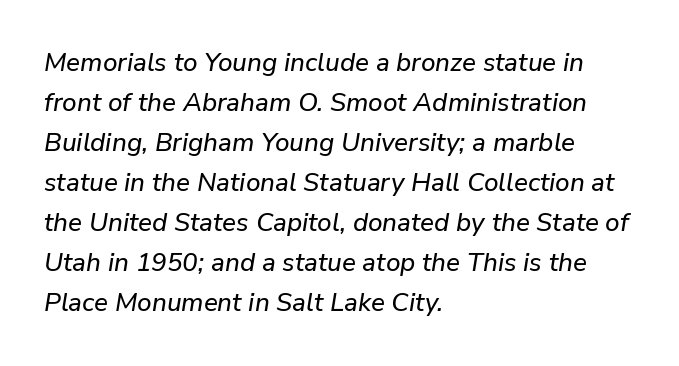
The image shows 26 px text type, italic (leaning right); set left-aligned, normal line spacing (1.54x), normal letter spacing, not underlined.
